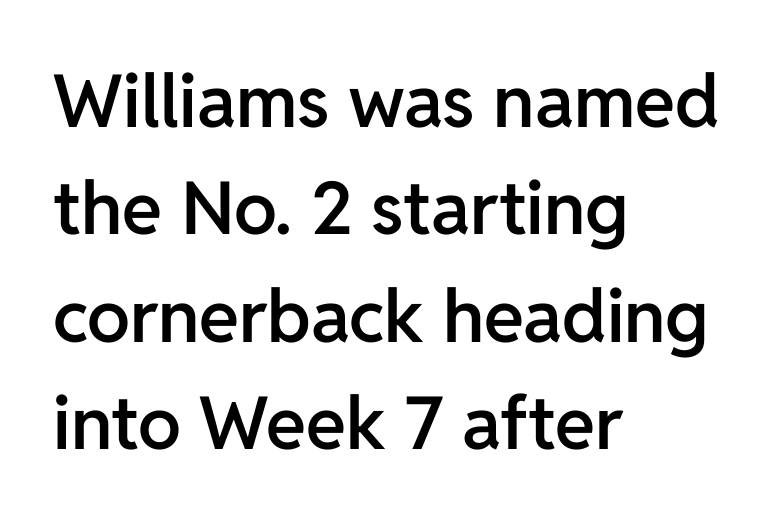
{"serif": "no", "italic": "no", "bold": "semi", "weight": "semibold", "width": "normal", "stroke_contrast": "low", "x_height": "medium", "monospaced": "no", "underline": "no", "align": "left", "line_spacing": "normal", "line_spacing_ratio": 1.47, "letter_spacing": "normal", "letter_spacing_em": 0.0, "glyph_px": 73}
